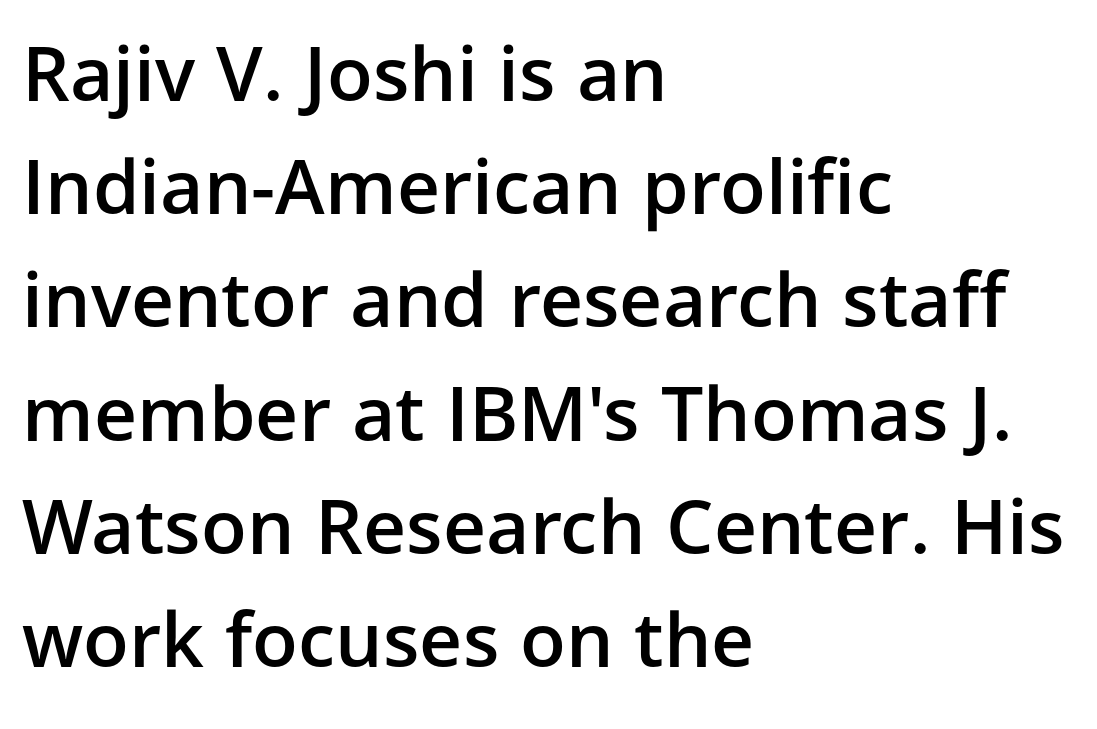
Nope, not italic — everything's standing straight. Plain, unruled lines of type. The glyphs have the mass of a demibold cut, below bold. Character widths vary here, with narrow letters taking less room than wide ones. Students, observe: this is what conventionally led text looks like. Glyph-to-glyph distance matches everyday printed text.
